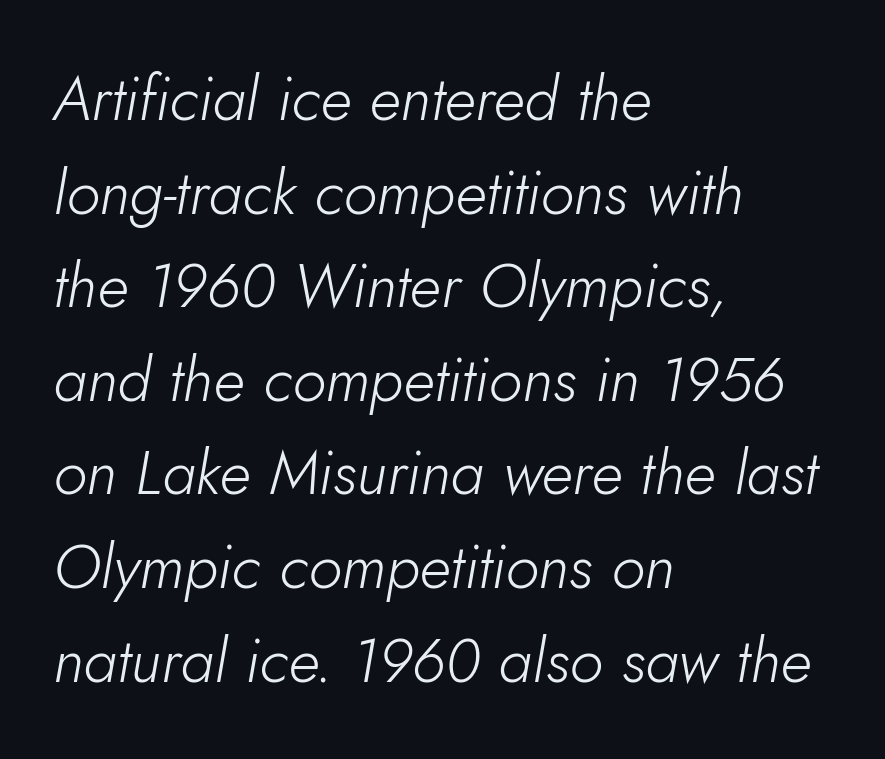
The image shows 62 px light type, italic (leaning right); set left-aligned, normal line spacing (1.51x), normal letter spacing, not underlined; low stroke contrast and a small x-height.
